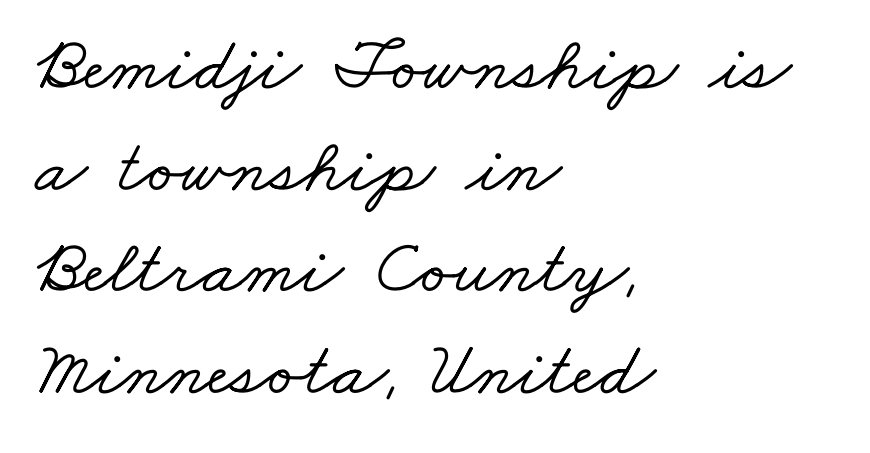
Q: Is the typeface a serif or a sans-serif typeface? A: Serif.
Q: Is the text underlined? A: No.
Q: How is the paragraph aligned? A: Left-aligned.
Q: Is the spacing between letters normal or unusually wide? A: Normal.
Q: Is the spacing between lines tight, normal or loose? A: Normal.
Q: Width (condensed, normal, or wide)? A: Wide.
Q: Stroke contrast? A: Low.
Q: x-height? A: Small.
Q: Monospaced? A: No.
